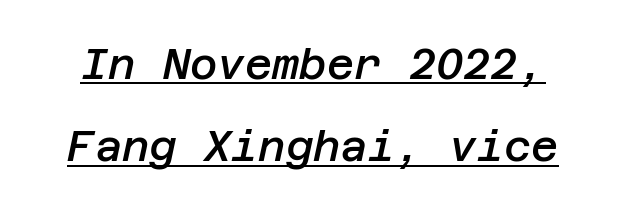
{"italic": "yes", "lean": "right", "slant_degrees": 12, "bold": "semi", "weight": "semibold", "width": "normal", "stroke_contrast": "low", "x_height": "large", "underline": "yes", "line_spacing": "loose", "line_spacing_ratio": 1.96, "letter_spacing": "normal", "letter_spacing_em": 0.0, "glyph_px": 42}
